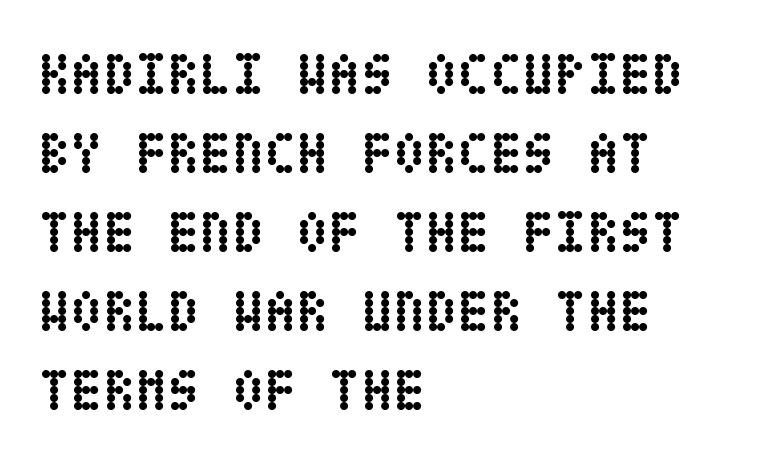
The text block is weighted toward the left margin, trailing off unevenly rightward. Successive baselines arrive at the customary interval. The face used here has the dense, thick strokes of a bold. Check the space under the baseline: it is left empty.
